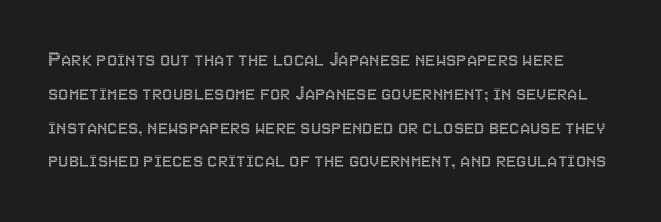
Q: Is the text italic (slanted)? A: No, it is upright.
Q: Is the text underlined? A: No.
Q: Is the spacing between letters normal or unusually wide? A: Normal.
Q: Is the spacing between lines tight, normal or loose? A: Normal.
